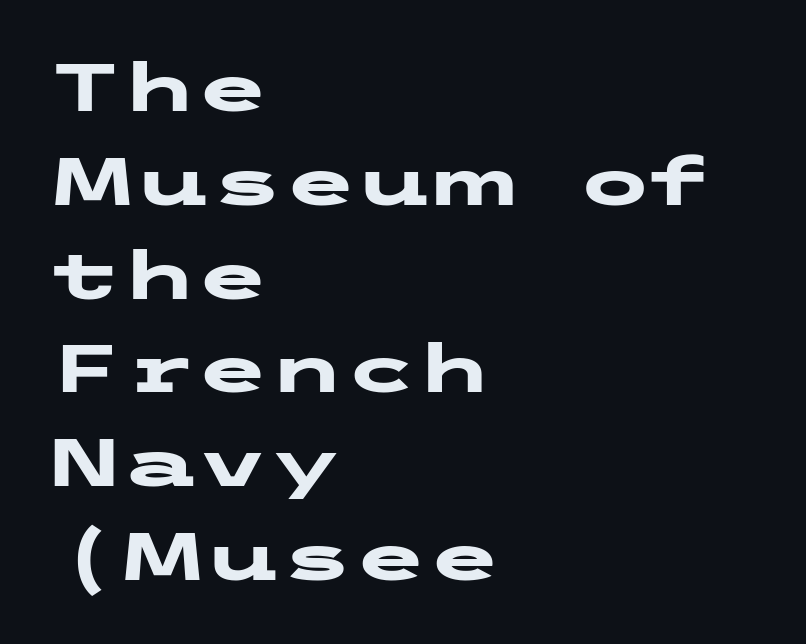
Characters follow at the spacing the type designer built in. The area under the type is left untouched. The lines sit at an ordinary, default distance from one another. Notice how the passage keeps a crisp vertical edge on the left only. When letters stand straight like this, we call the style roman or upright.
